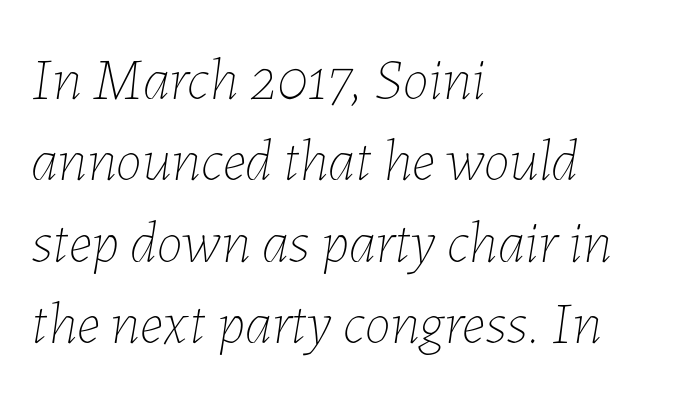
Q: Is the text bold? A: No.
Q: Is the text italic (slanted)? A: Yes, it leans right by about 7 degrees.
Q: Is the text underlined? A: No.
Q: How is the paragraph aligned? A: Left-aligned.
Q: Is the spacing between letters normal or unusually wide? A: Normal.
Q: Is the spacing between lines tight, normal or loose? A: Normal.
Q: Width (condensed, normal, or wide)? A: Normal.
Q: Stroke contrast? A: Low.
Q: x-height? A: Medium.
Q: Monospaced? A: No.
